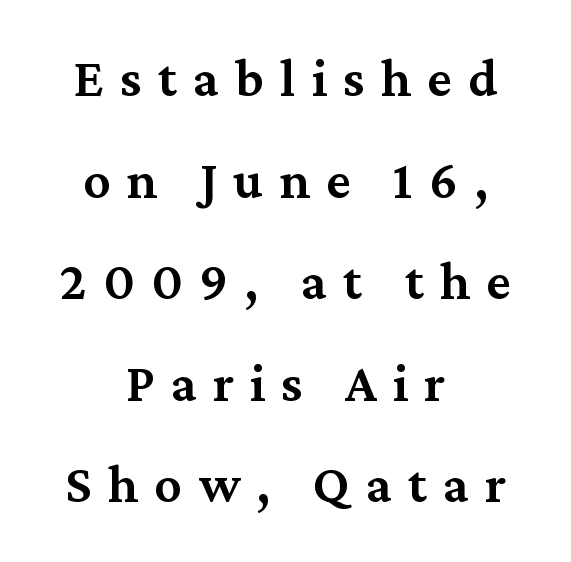
Q: Is the text bold? A: Semi-bold.
Q: Is the text italic (slanted)? A: No, it is upright.
Q: Is the typeface a serif or a sans-serif typeface? A: Serif.
Q: Is the text underlined? A: No.
Q: How is the paragraph aligned? A: Centered.
Q: Is the spacing between letters normal or unusually wide? A: Unusually wide.
Q: Width (condensed, normal, or wide)? A: Normal.
Q: Stroke contrast? A: Medium.
Q: x-height? A: Medium.
Q: Monospaced? A: No.
